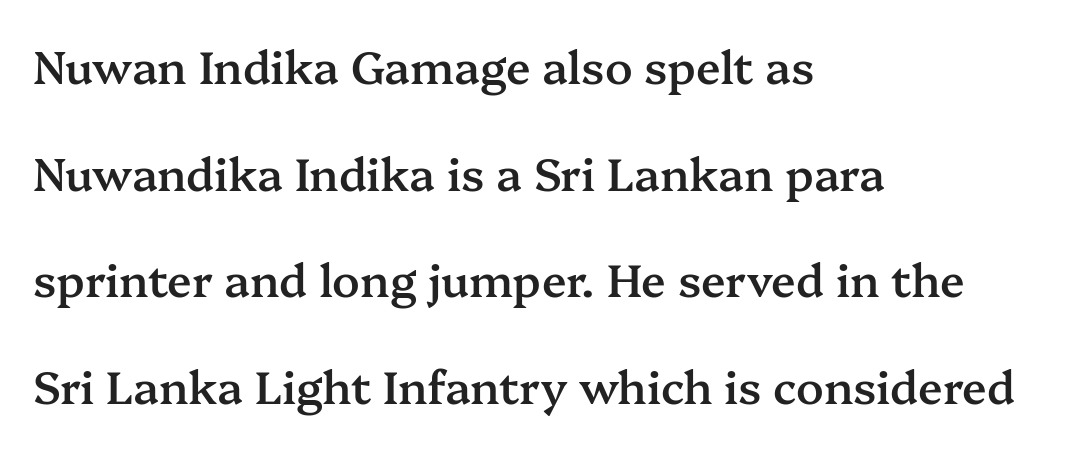
The image shows 45 px semibold serif type, upright; set left-aligned, loose line spacing (2.37x), normal letter spacing, not underlined; medium stroke contrast and a medium x-height.
